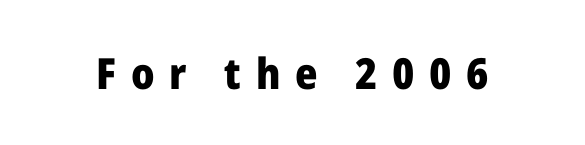
Q: Is the text bold? A: Yes.
Q: Is the text italic (slanted)? A: No, it is upright.
Q: Is the typeface a serif or a sans-serif typeface? A: Sans-serif.
Q: Is the text underlined? A: No.
Q: Is the spacing between letters normal or unusually wide? A: Unusually wide.
Q: Width (condensed, normal, or wide)? A: Normal.
Q: Stroke contrast? A: Low.
Q: x-height? A: Medium.
Q: Monospaced? A: No.
